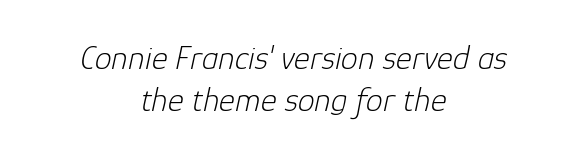
Q: Is the text bold? A: No.
Q: Is the text italic (slanted)? A: Yes, it leans right by about 12 degrees.
Q: Is the text underlined? A: No.
Q: How is the paragraph aligned? A: Centered.
Q: Is the spacing between letters normal or unusually wide? A: Normal.
Q: Width (condensed, normal, or wide)? A: Normal.
Q: Stroke contrast? A: Low.
Q: x-height? A: Medium.
Q: Monospaced? A: No.
